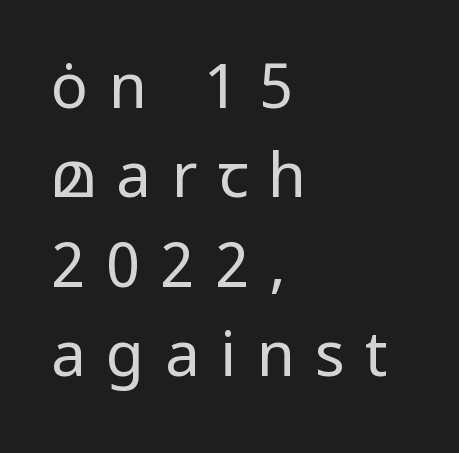
The image shows 62 px regular-weight sans-serif type, upright; set left-aligned, normal line spacing (1.44x), unusually wide letter spacing (+0.33 em), not underlined; low stroke contrast and a medium x-height.
